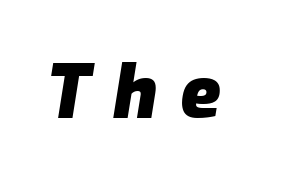
The image shows 74 px heavy type, italic (leaning right); set unusually wide letter spacing (+0.3 em), not underlined; low stroke contrast and a medium x-height.
